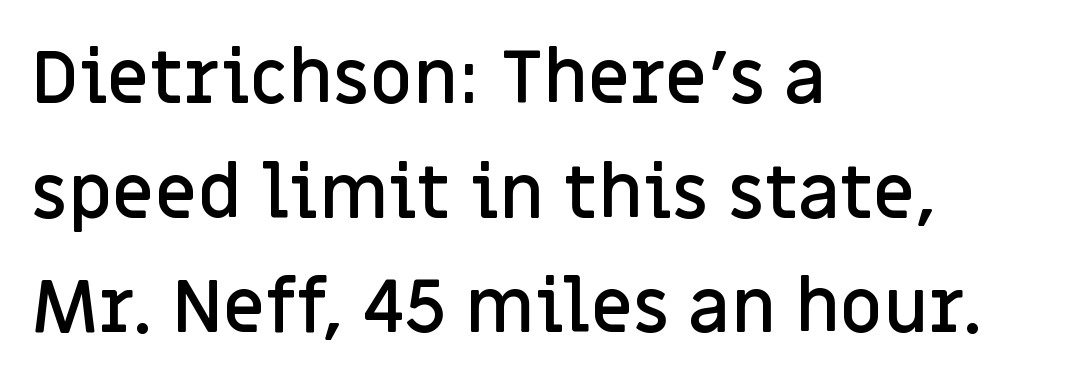
Letter spacing: default. Caption: multi-line text, flush left, ragged right. These lines carry some extra weight — a demibold, not a full bold. A typesetter would label this face a sans. This is the regular roman posture of the typeface.
